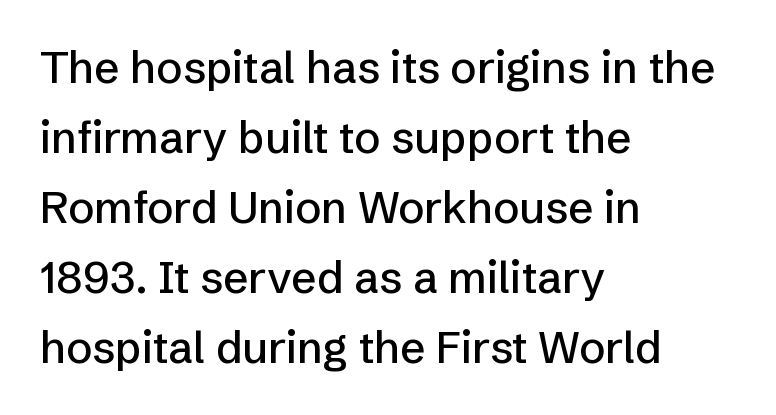
The image shows 44 px sans-serif type, upright; set left-aligned, normal line spacing (1.59x), normal letter spacing, not underlined; low stroke contrast and a medium x-height.
